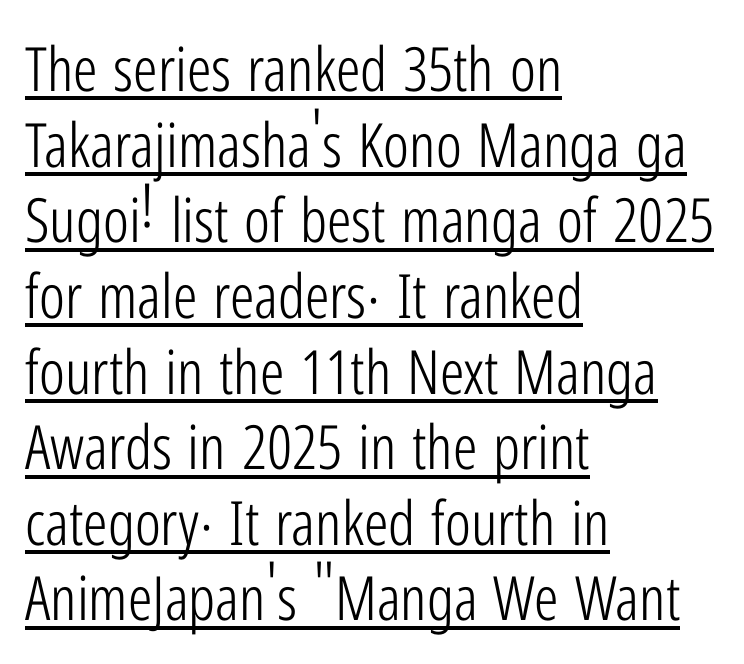
Q: Is the text bold? A: No.
Q: Is the text italic (slanted)? A: No, it is upright.
Q: Is the typeface a serif or a sans-serif typeface? A: Sans-serif.
Q: Is the text underlined? A: Yes.
Q: How is the paragraph aligned? A: Left-aligned.
Q: Is the spacing between letters normal or unusually wide? A: Normal.
Q: Width (condensed, normal, or wide)? A: Condensed.
Q: Stroke contrast? A: Low.
Q: x-height? A: Medium.
Q: Monospaced? A: No.
